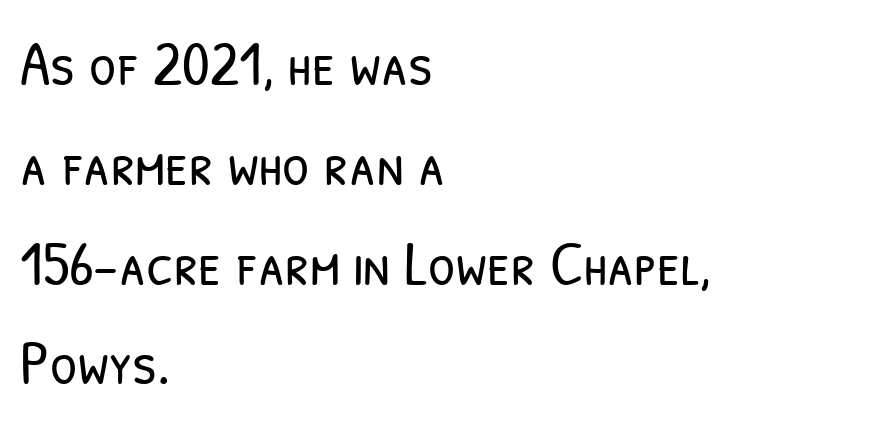
These lines keep a tight, regular rhythm from letter to letter. Grotesque or geometric, the face here clearly has no serifs. This is not heavy type; no bold has been used. The line-height multiplier appears to be the usual default. Do the characters align in a grid? No, the font is proportional. Check the space under the baseline: it is left empty.
